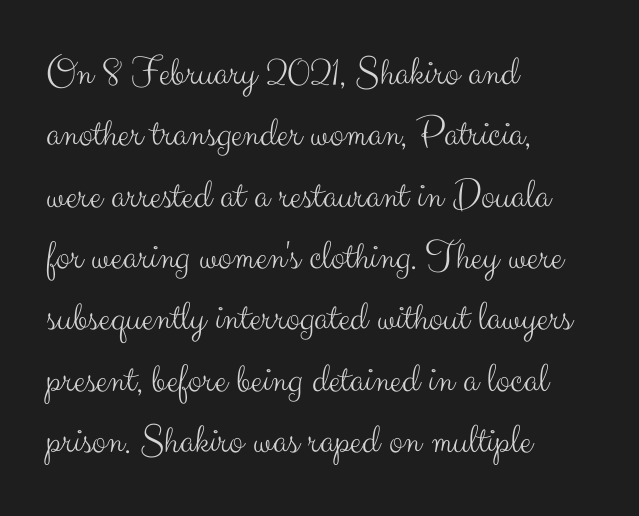
Q: Is the text bold? A: No.
Q: Is the text italic (slanted)? A: Yes.
Q: Is the typeface a serif or a sans-serif typeface? A: Sans-serif.
Q: Is the text underlined? A: No.
Q: How is the paragraph aligned? A: Left-aligned.
Q: Is the spacing between letters normal or unusually wide? A: Normal.
Q: Is the spacing between lines tight, normal or loose? A: Normal.
Q: Width (condensed, normal, or wide)? A: Normal.
Q: Stroke contrast? A: Medium.
Q: x-height? A: Small.
Q: Monospaced? A: No.
